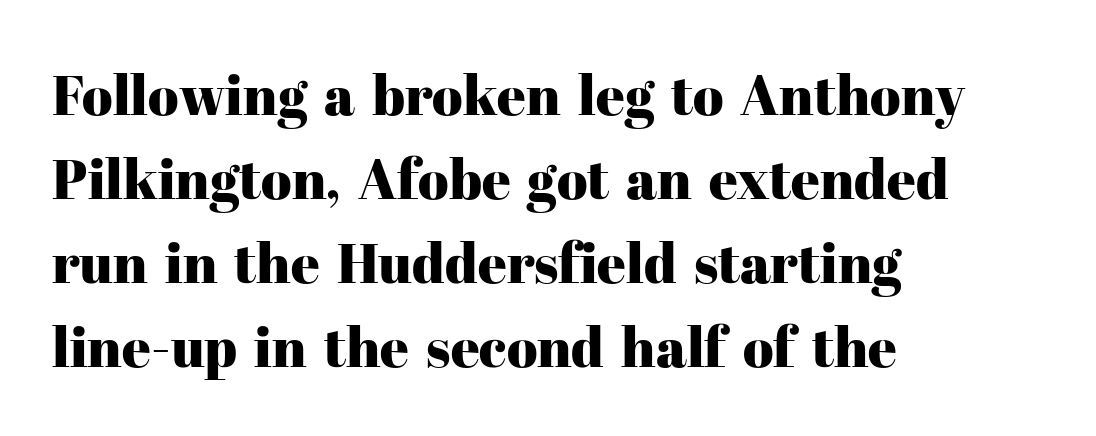
Q: Is the text italic (slanted)? A: No, it is upright.
Q: Is the typeface a serif or a sans-serif typeface? A: Serif.
Q: Is the text underlined? A: No.
Q: How is the paragraph aligned? A: Left-aligned.
Q: Is the spacing between letters normal or unusually wide? A: Normal.
Q: Is the spacing between lines tight, normal or loose? A: Normal.
Q: Width (condensed, normal, or wide)? A: Normal.
Q: Stroke contrast? A: High.
Q: x-height? A: Medium.
Q: Monospaced? A: No.
